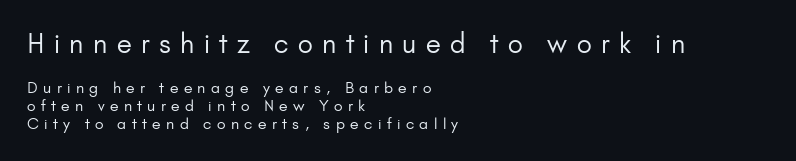
The image shows 26 px text type, upright; set left-aligned, line spacing 1.18x, unusually wide letter spacing (+0.36 em), not underlined; the first (top) block is 1.73x larger.
